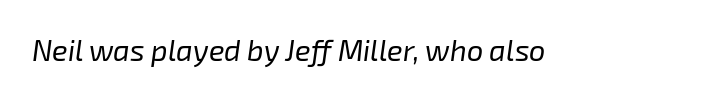
Q: Is the text bold? A: No.
Q: Is the text italic (slanted)? A: Yes, it leans right by about 8 degrees.
Q: Is the text underlined? A: No.
Q: Is the spacing between letters normal or unusually wide? A: Normal.
Q: Width (condensed, normal, or wide)? A: Normal.
Q: Stroke contrast? A: Low.
Q: x-height? A: Medium.
Q: Monospaced? A: No.
